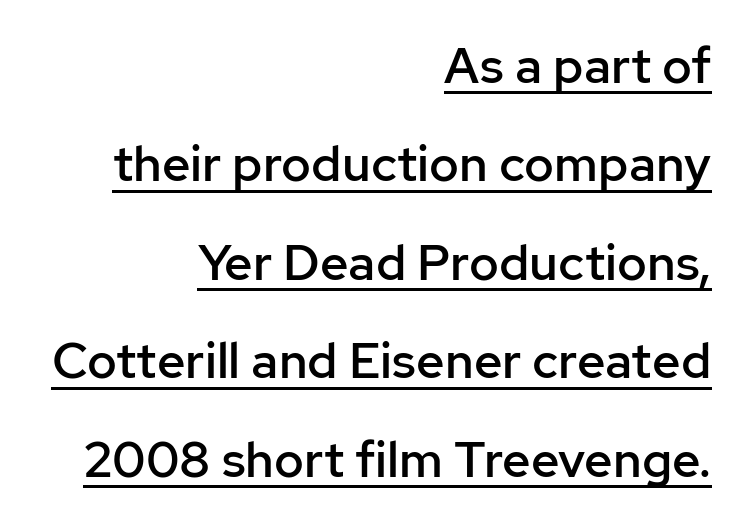
Q: Is the text bold? A: Semi-bold.
Q: Is the text italic (slanted)? A: No, it is upright.
Q: Is the typeface a serif or a sans-serif typeface? A: Sans-serif.
Q: Is the text underlined? A: Yes.
Q: How is the paragraph aligned? A: Right-aligned.
Q: Is the spacing between letters normal or unusually wide? A: Normal.
Q: Is the spacing between lines tight, normal or loose? A: Loose.
Q: Width (condensed, normal, or wide)? A: Normal.
Q: Stroke contrast? A: Low.
Q: x-height? A: Medium.
Q: Monospaced? A: No.
